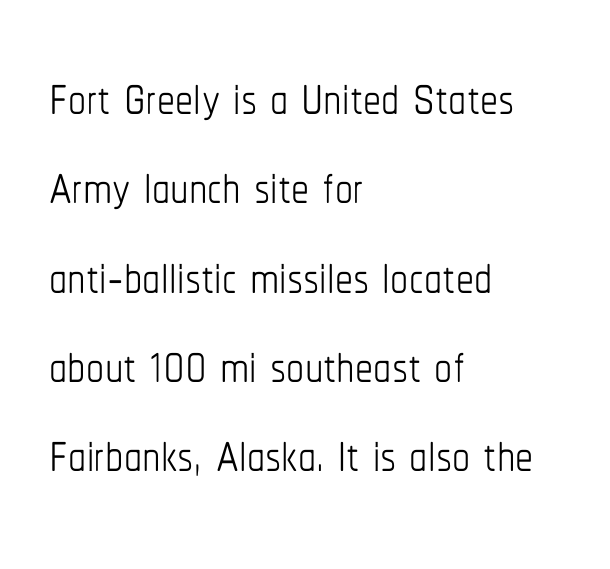
The image shows 72 px thin, condensed type, upright; set left-aligned, line spacing 1.24x, normal letter spacing, not underlined; low stroke contrast and a medium x-height.
